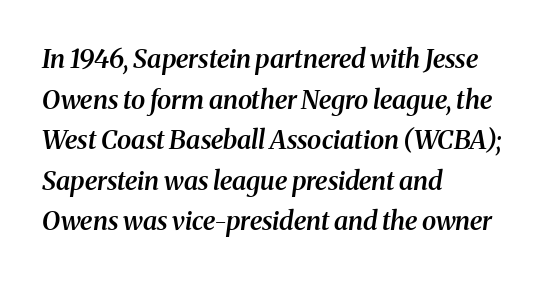
Q: Is the text bold? A: Semi-bold.
Q: Is the text italic (slanted)? A: Yes, it leans right by about 8 degrees.
Q: Is the text underlined? A: No.
Q: How is the paragraph aligned? A: Left-aligned.
Q: Is the spacing between letters normal or unusually wide? A: Normal.
Q: Is the spacing between lines tight, normal or loose? A: Normal.
